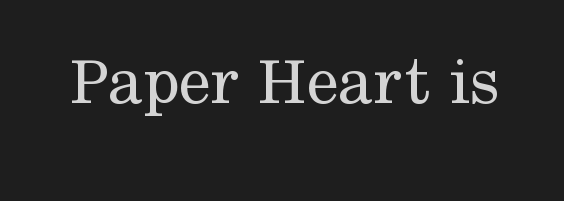
Tracking here is standard; glyphs follow each other at the usual distance. Designer's note — italics off, roman on. Check under the words: just untouched page. No letter is thick-stroked: the sample isn't bold.
